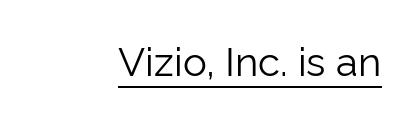
The image shows 40 px light sans-serif type, upright; set right-aligned, normal letter spacing, underlined; low stroke contrast and a medium x-height.
